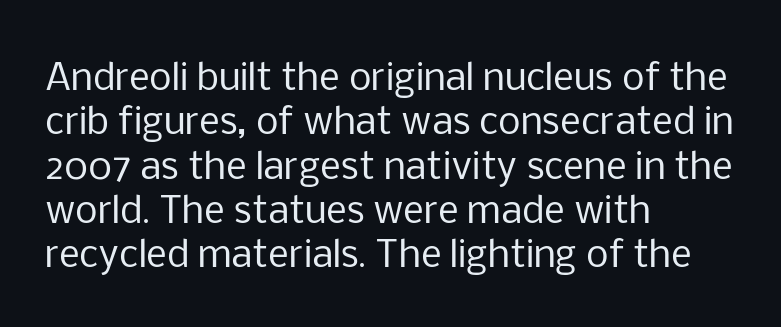
If you drew a line through each stem, it would be perfectly vertical. Note: no serifs on the glyphs. The rendering keeps characters at their native spacing. Stems and bowls with no extra thickness — not bold. Think of a printed novel: that variable character pitch is what you see here.
